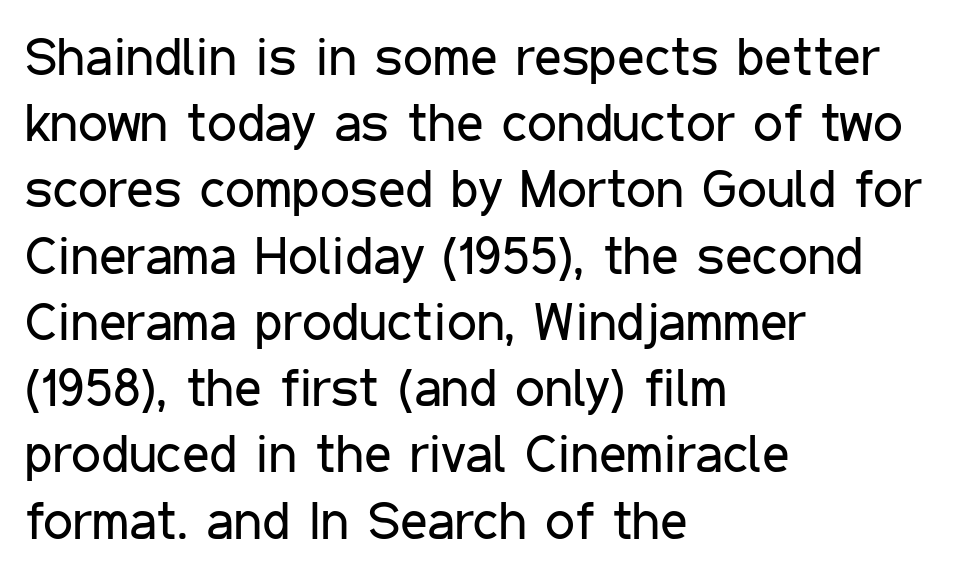
{"serif": "no", "italic": "no", "bold": "no", "weight": "regular", "width": "condensed", "stroke_contrast": "low", "x_height": "medium", "monospaced": "no", "underline": "no", "align": "left", "line_spacing": "normal", "line_spacing_ratio": 1.25, "letter_spacing": "normal", "letter_spacing_em": 0.0, "glyph_px": 53}
